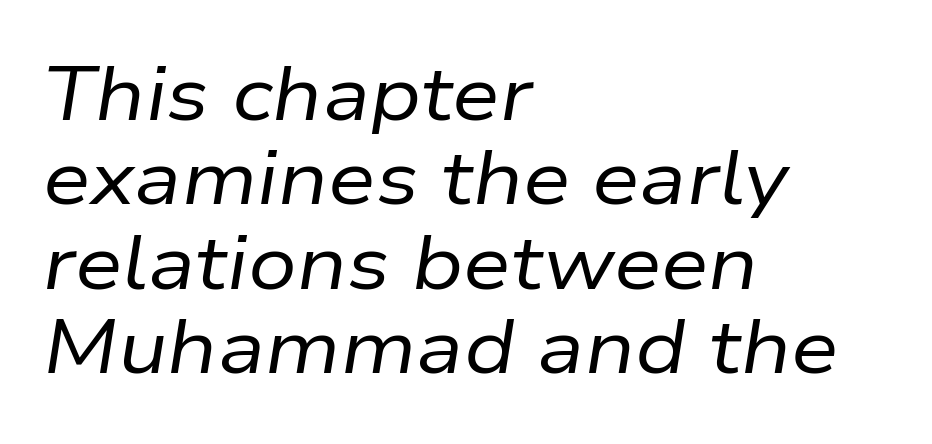
Line beginnings align vertically; line endings do not. Each word holds together tightly as a unit, with standard inter-letter gaps. The rendering uses a small line-height, squeezing the rows. A typesetter would call this proportional, since set widths differ per character. Stem width sits at or under what a default text font uses.
